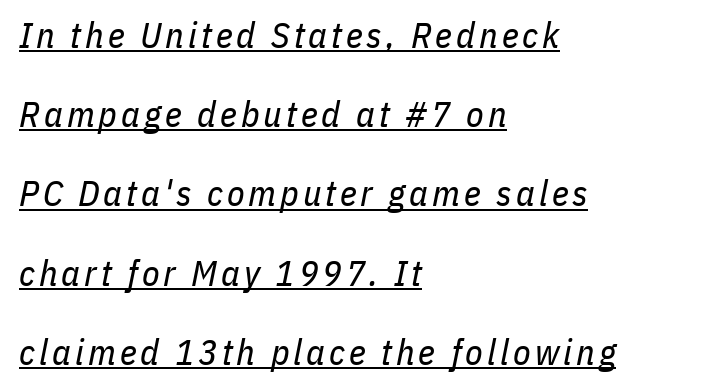
Nothing heavy about these letters — not bold at all. In terms of leading, this rendering errs on the spacious side. Character widths vary here, with narrow letters taking less room than wide ones. There's an unmistakable incline to the writing here. Caption: lettering with a line underneath. The typesetter chose a ragged-right arrangement here.
